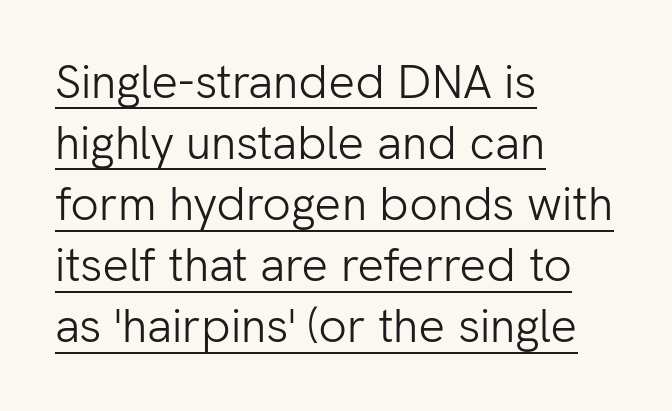
{"serif": "no", "italic": "no", "bold": "no", "weight": "light", "width": "normal", "stroke_contrast": "low", "x_height": "medium", "monospaced": "no", "underline": "yes", "align": "left", "line_spacing": "normal", "line_spacing_ratio": 1.3, "letter_spacing": "normal", "letter_spacing_em": 0.0, "glyph_px": 47}
